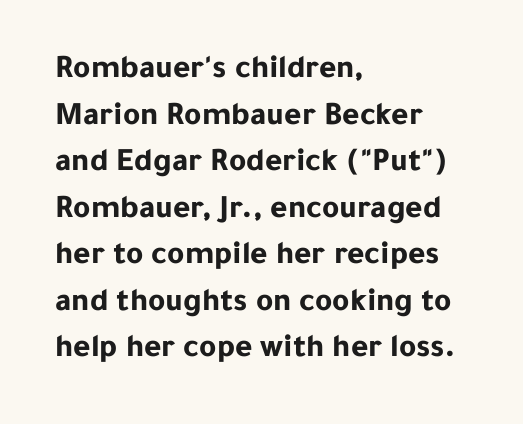
The image shows 33 px bold sans-serif type, upright; set left-aligned, normal line spacing (1.41x), normal letter spacing, not underlined; low stroke contrast and a medium x-height.
